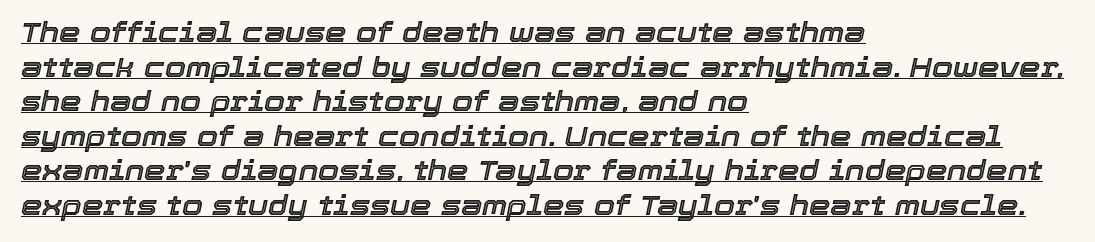
The image shows 27 px text type, italic (leaning right); set left-aligned, normal line spacing (1.28x), normal letter spacing, underlined.
